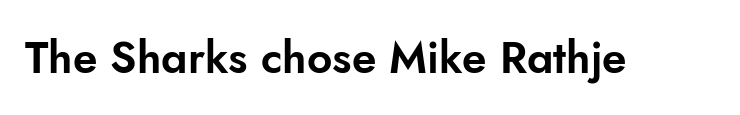
{"serif": "no", "italic": "no", "width": "normal", "stroke_contrast": "low", "x_height": "small", "monospaced": "no", "underline": "no", "letter_spacing": "normal", "letter_spacing_em": 0.0, "glyph_px": 44}
